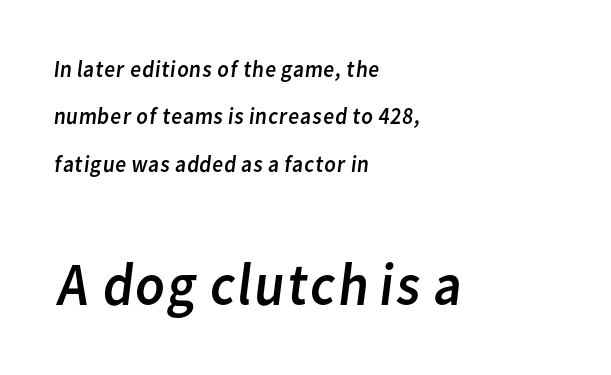
Q: Is the text bold? A: No.
Q: Is the typeface a serif or a sans-serif typeface? A: Sans-serif.
Q: Is the text underlined? A: No.
Q: How is the paragraph aligned? A: Left-aligned.
Q: Is the spacing between letters normal or unusually wide? A: Normal.
Q: Is the spacing between lines tight, normal or loose? A: Loose.
Q: Which block of text is set in a larger size, the first (top) or the second (bottom)? A: The second (bottom) one.
Q: Width (condensed, normal, or wide)? A: Normal.
Q: Stroke contrast? A: Low.
Q: x-height? A: Medium.
Q: Monospaced? A: No.
